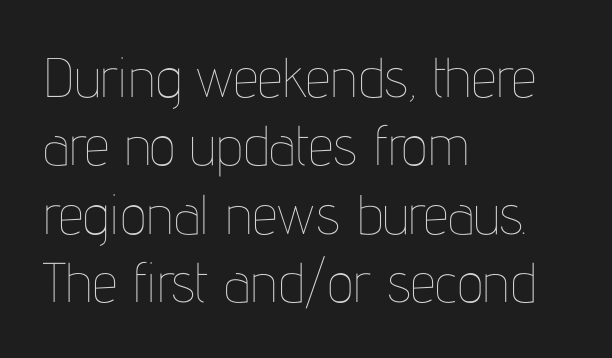
Layout note: lines flush left. The letterforms sit shoulder to shoulder at normal distance. The letters look calm and open, with moderate or lighter stems. Posture: vertical. Underline: absent.
